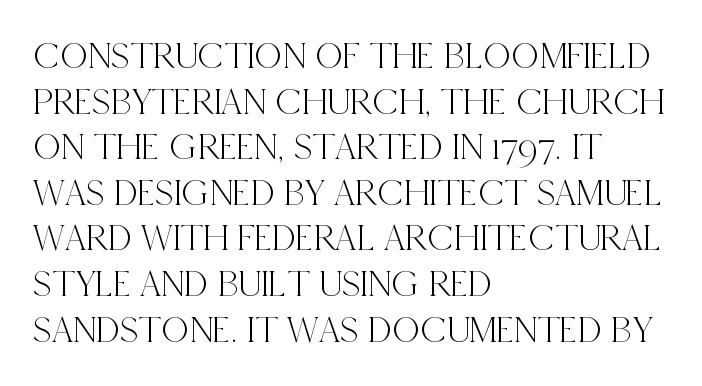
The image shows 38 px condensed serif type, upright; set left-aligned, line spacing 1.2x, normal letter spacing, not underlined; a large x-height.
